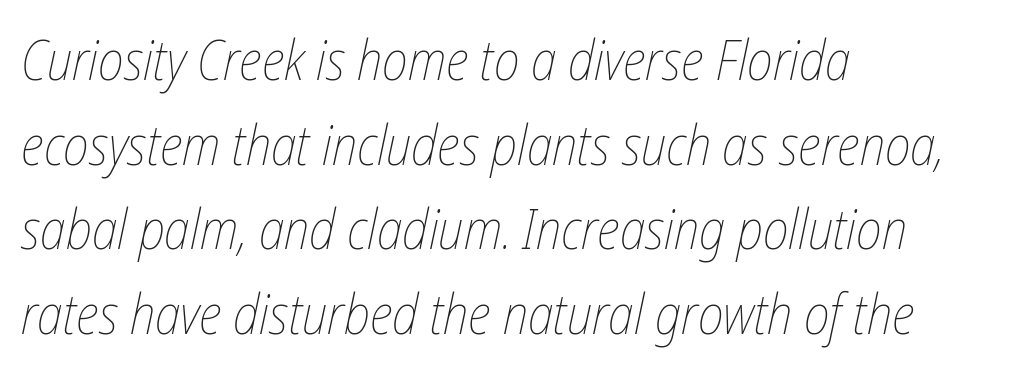
The image shows 55 px thin, condensed type, italic (leaning right); set left-aligned, normal line spacing (1.54x), normal letter spacing, not underlined; low stroke contrast and a medium x-height.
